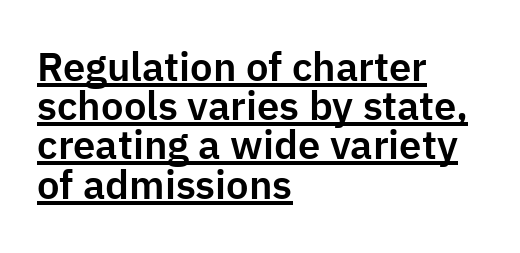
Q: Is the text italic (slanted)? A: No, it is upright.
Q: Is the typeface a serif or a sans-serif typeface? A: Sans-serif.
Q: Is the text underlined? A: Yes.
Q: How is the paragraph aligned? A: Left-aligned.
Q: Is the spacing between letters normal or unusually wide? A: Normal.
Q: Is the spacing between lines tight, normal or loose? A: Tight.
Q: Width (condensed, normal, or wide)? A: Normal.
Q: Stroke contrast? A: Low.
Q: x-height? A: Medium.
Q: Monospaced? A: No.
